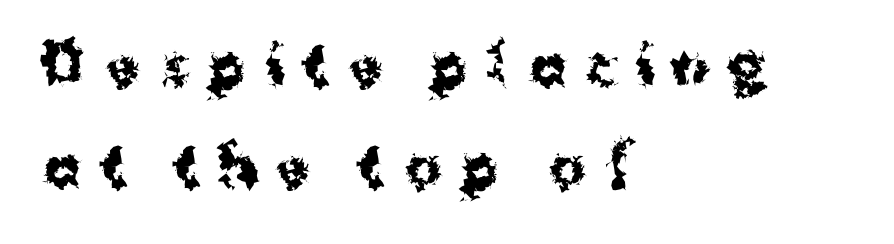
Q: Is the text bold? A: Yes.
Q: Is the text italic (slanted)? A: No, it is upright.
Q: Is the typeface a serif or a sans-serif typeface? A: Sans-serif.
Q: Is the text underlined? A: No.
Q: How is the paragraph aligned? A: Left-aligned.
Q: Is the spacing between letters normal or unusually wide? A: Unusually wide.
Q: Width (condensed, normal, or wide)? A: Normal.
Q: Stroke contrast? A: Medium.
Q: x-height? A: Medium.
Q: Monospaced? A: No.
